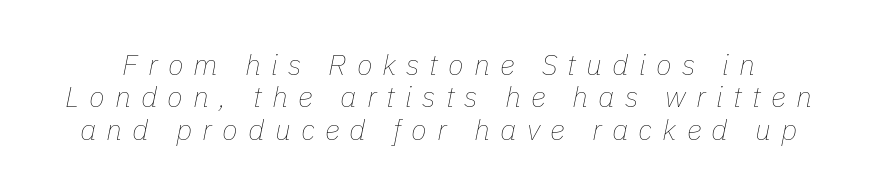
Q: Is the text bold? A: No.
Q: Is the text italic (slanted)? A: Yes, it leans right by about 11 degrees.
Q: Is the text underlined? A: No.
Q: Is the spacing between letters normal or unusually wide? A: Unusually wide.
Q: Is the spacing between lines tight, normal or loose? A: Tight.
Q: Width (condensed, normal, or wide)? A: Normal.
Q: Stroke contrast? A: Low.
Q: x-height? A: Medium.
Q: Monospaced? A: No.
